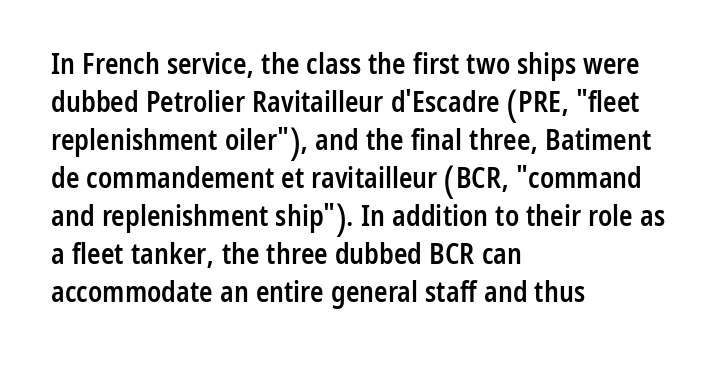
{"serif": "no", "italic": "no", "bold": "semi", "weight": "semibold", "width": "condensed", "stroke_contrast": "low", "x_height": "medium", "monospaced": "no", "underline": "no", "align": "left", "line_spacing": "normal", "line_spacing_ratio": 1.36, "letter_spacing": "normal", "letter_spacing_em": 0.0, "glyph_px": 28}
